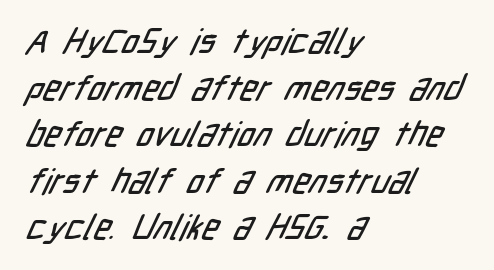
The image shows 35 px condensed sans-serif type; set left-aligned, normal line spacing (1.33x), normal letter spacing, not underlined; low stroke contrast and a medium x-height.
